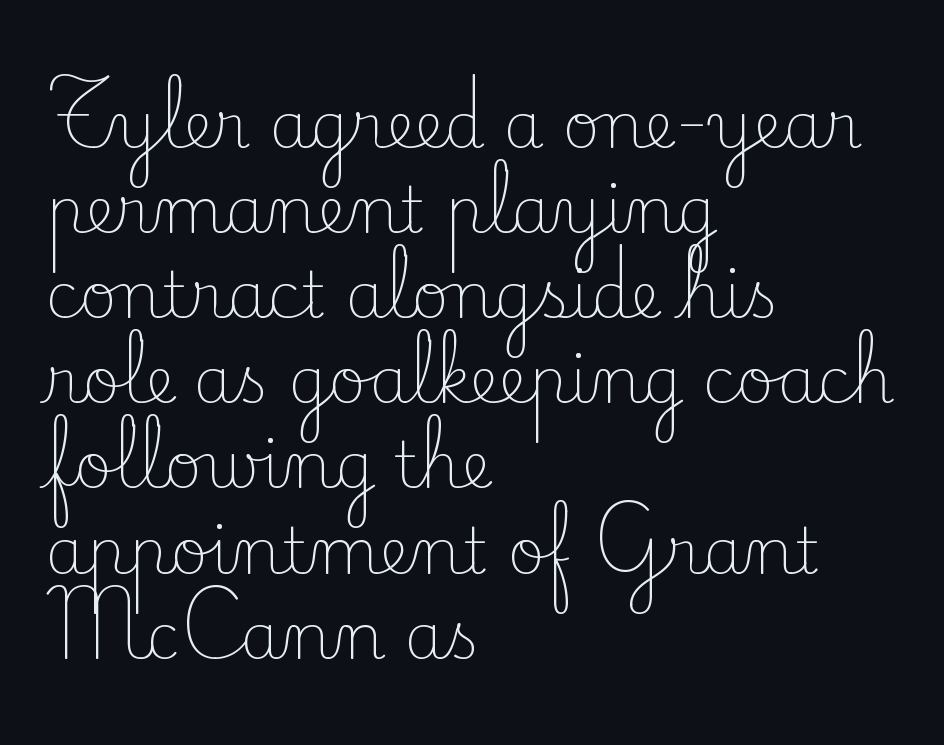
{"serif": "yes", "italic": "no", "bold": "no", "weight": "light", "width": "normal", "stroke_contrast": "low", "x_height": "small", "monospaced": "no", "underline": "no", "align": "left", "line_spacing": "normal", "line_spacing_ratio": 1.33, "letter_spacing": "normal", "letter_spacing_em": 0.0, "glyph_px": 64}
